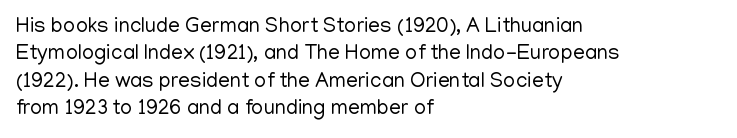
The image shows 21 px text type, upright; set left-aligned, normal line spacing (1.3x), normal letter spacing, not underlined.
